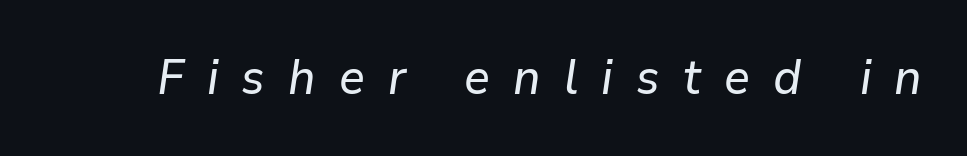
{"italic": "yes", "lean": "right", "slant_degrees": 9, "width": "normal", "stroke_contrast": "low", "x_height": "medium", "monospaced": "no", "underline": "no", "letter_spacing": "wide", "letter_spacing_em": 0.48, "glyph_px": 48}
